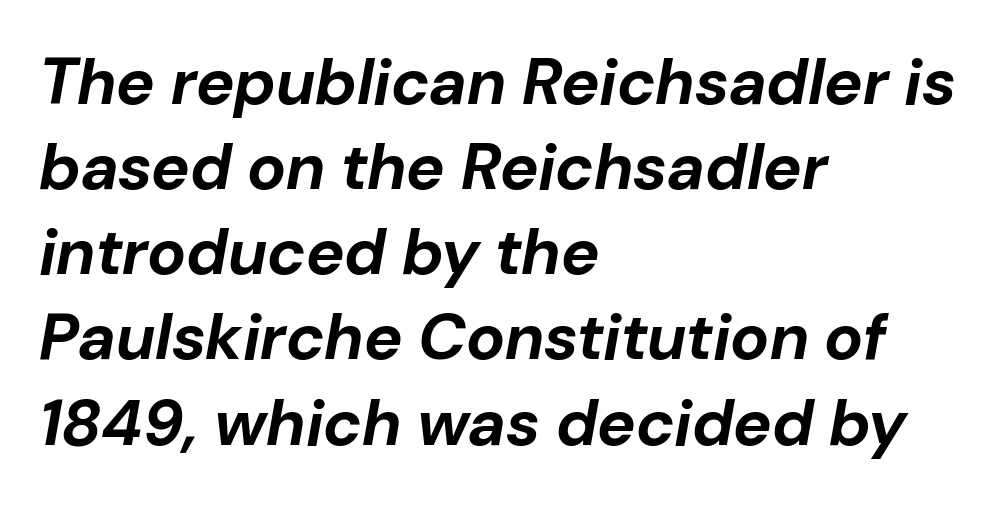
{"italic": "yes", "lean": "right", "slant_degrees": 10, "bold": "yes", "weight": "bold", "width": "normal", "stroke_contrast": "low", "x_height": "medium", "monospaced": "no", "underline": "no", "align": "left", "line_spacing": "normal", "line_spacing_ratio": 1.31, "letter_spacing": "normal", "letter_spacing_em": 0.0, "glyph_px": 65}
